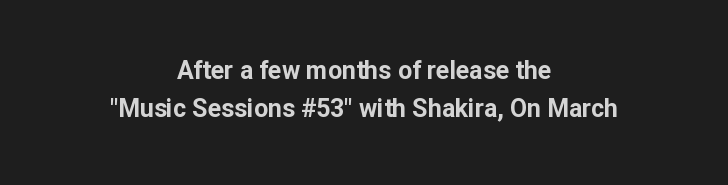
Ascenders rise straight up at ninety degrees. Letters rest on an invisible, unmarked baseline. The paragraph shown floats in the horizontal middle. The horizontal fit of the characters is conventional and even.
